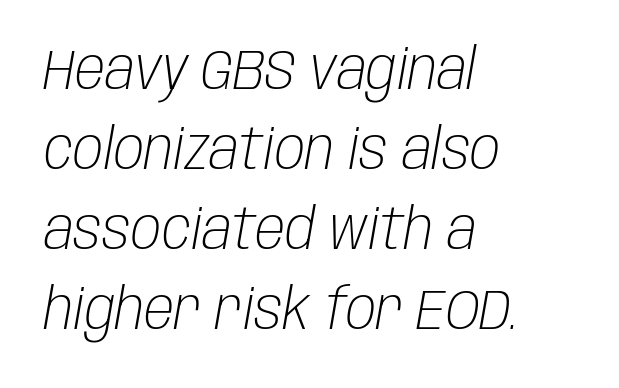
Nothing unusual about the tracking: characters are spaced as the font intends. This rendering uses left alignment, leaving the right contour irregular. Is there much room between lines? A standard amount, neither cramped nor airy. The passage shown leans; its letterforms are oblique.
